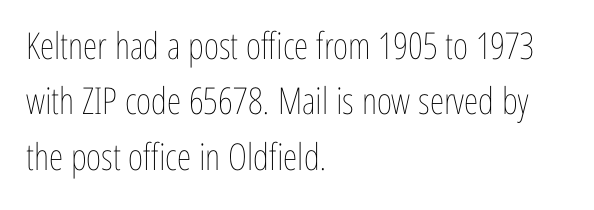
Q: Is the text bold? A: No.
Q: Is the text italic (slanted)? A: No, it is upright.
Q: Is the text underlined? A: No.
Q: How is the paragraph aligned? A: Left-aligned.
Q: Is the spacing between letters normal or unusually wide? A: Normal.
Q: Is the spacing between lines tight, normal or loose? A: Normal.
Q: Width (condensed, normal, or wide)? A: Condensed.
Q: Stroke contrast? A: Low.
Q: x-height? A: Medium.
Q: Monospaced? A: No.
